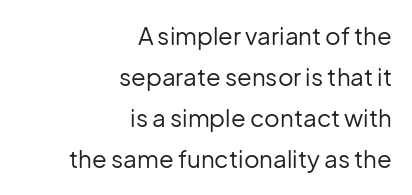
Q: Is the text bold? A: No.
Q: Is the text italic (slanted)? A: No, it is upright.
Q: Is the text underlined? A: No.
Q: How is the paragraph aligned? A: Right-aligned.
Q: Is the spacing between letters normal or unusually wide? A: Normal.
